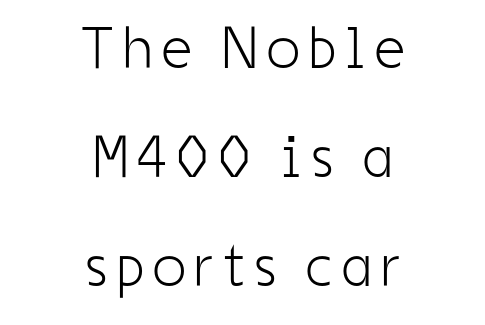
{"serif": "no", "italic": "no", "bold": "no", "weight": "light", "width": "condensed", "stroke_contrast": "low", "x_height": "medium", "monospaced": "no", "underline": "no", "align": "center", "line_spacing_ratio": 1.85, "glyph_px": 59}
